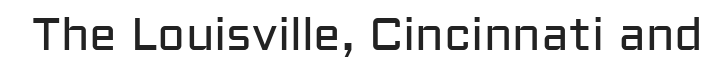
Q: Is the text bold? A: No.
Q: Is the text italic (slanted)? A: No, it is upright.
Q: Is the typeface a serif or a sans-serif typeface? A: Sans-serif.
Q: Is the text underlined? A: No.
Q: Is the spacing between letters normal or unusually wide? A: Normal.
Q: Width (condensed, normal, or wide)? A: Normal.
Q: Stroke contrast? A: Low.
Q: x-height? A: Medium.
Q: Monospaced? A: No.
